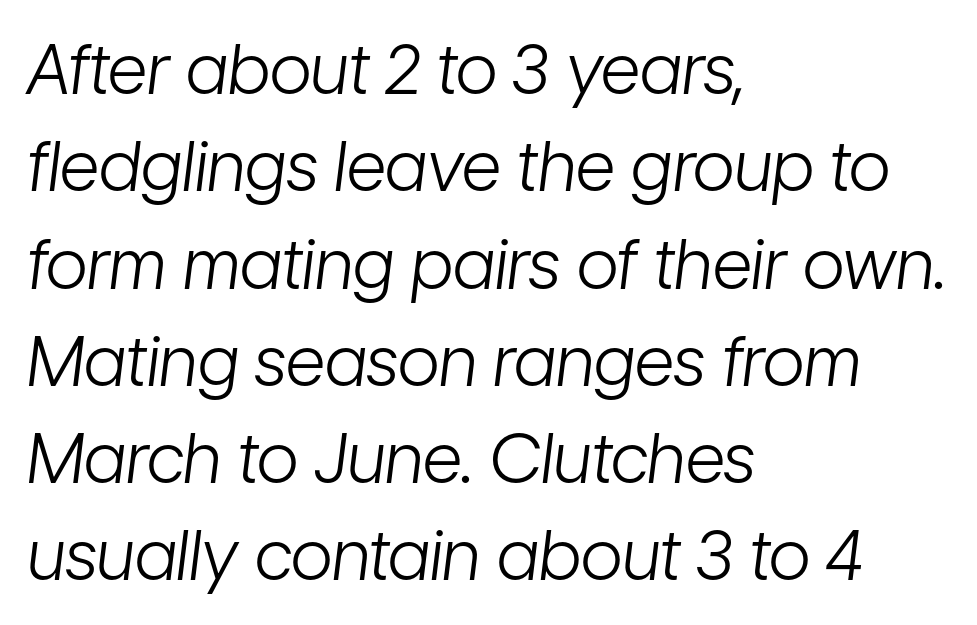
Q: Is the text bold? A: No.
Q: Is the text italic (slanted)? A: Yes, it leans right by about 7 degrees.
Q: Is the text underlined? A: No.
Q: How is the paragraph aligned? A: Left-aligned.
Q: Is the spacing between letters normal or unusually wide? A: Normal.
Q: Is the spacing between lines tight, normal or loose? A: Normal.
Q: Width (condensed, normal, or wide)? A: Condensed.
Q: Stroke contrast? A: Low.
Q: x-height? A: Medium.
Q: Monospaced? A: No.
